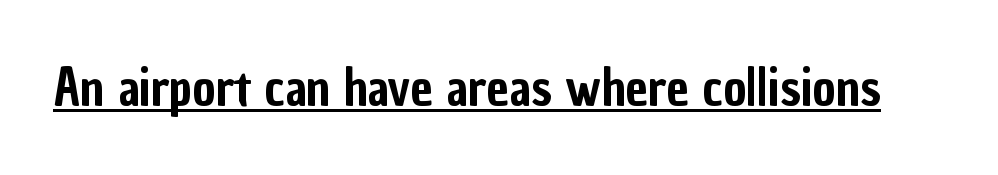
Q: Is the text italic (slanted)? A: No, it is upright.
Q: Is the typeface a serif or a sans-serif typeface? A: Sans-serif.
Q: Is the text underlined? A: Yes.
Q: Is the spacing between letters normal or unusually wide? A: Normal.
Q: Width (condensed, normal, or wide)? A: Condensed.
Q: Stroke contrast? A: Low.
Q: x-height? A: Medium.
Q: Monospaced? A: No.
